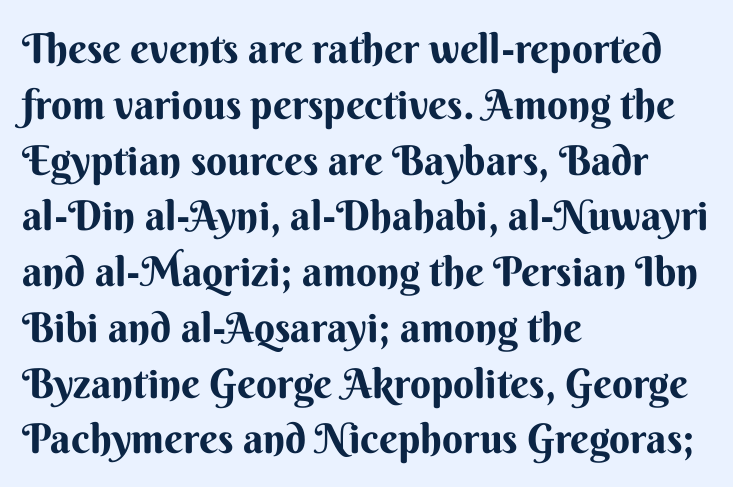
The image shows 41 px bold sans-serif type, upright; set left-aligned, normal line spacing (1.36x), normal letter spacing, not underlined; medium stroke contrast and a small x-height.
